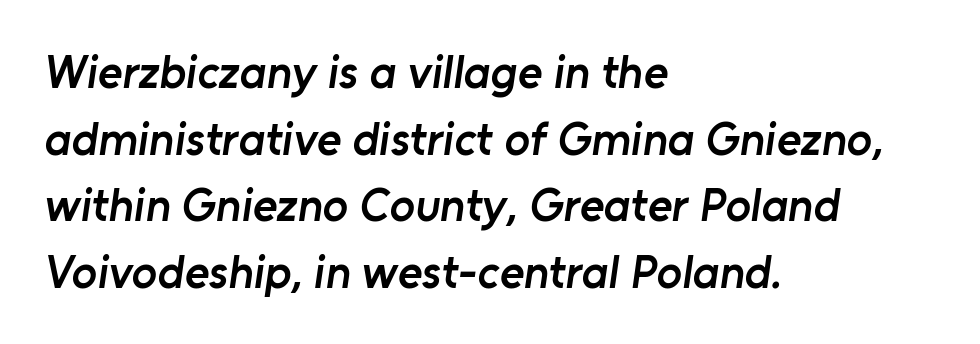
Q: Is the text bold? A: Semi-bold.
Q: Is the typeface a serif or a sans-serif typeface? A: Sans-serif.
Q: Is the text underlined? A: No.
Q: How is the paragraph aligned? A: Left-aligned.
Q: Is the spacing between letters normal or unusually wide? A: Normal.
Q: Is the spacing between lines tight, normal or loose? A: Normal.
Q: Width (condensed, normal, or wide)? A: Normal.
Q: Stroke contrast? A: Low.
Q: x-height? A: Medium.
Q: Monospaced? A: No.
